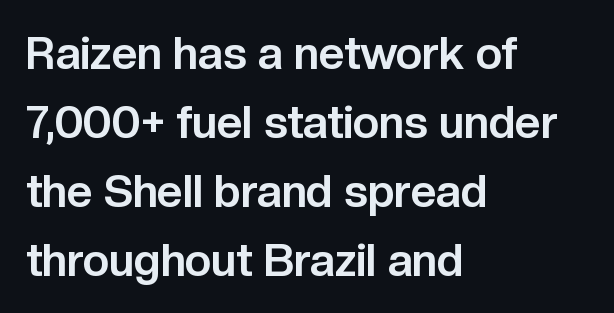
Q: Is the text bold? A: Yes.
Q: Is the text italic (slanted)? A: No, it is upright.
Q: Is the typeface a serif or a sans-serif typeface? A: Sans-serif.
Q: Is the text underlined? A: No.
Q: How is the paragraph aligned? A: Left-aligned.
Q: Is the spacing between letters normal or unusually wide? A: Normal.
Q: Is the spacing between lines tight, normal or loose? A: Normal.
Q: Width (condensed, normal, or wide)? A: Normal.
Q: Stroke contrast? A: Low.
Q: x-height? A: Medium.
Q: Monospaced? A: No.
